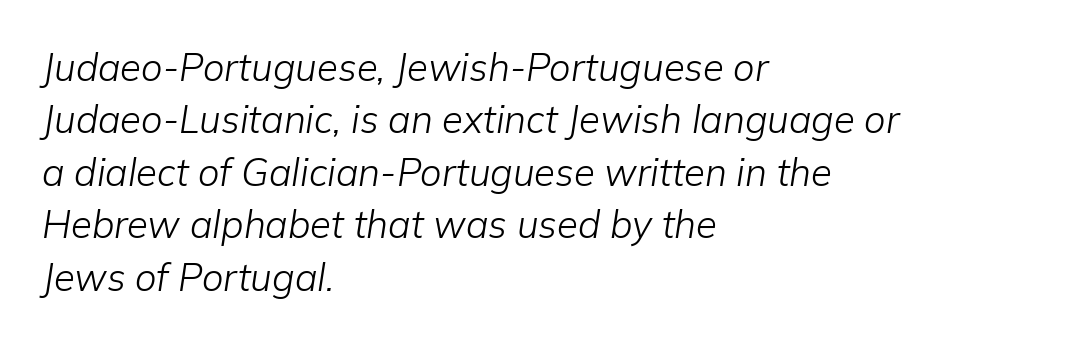
The image shows 38 px light type, italic (leaning right); set left-aligned, normal line spacing (1.38x), normal letter spacing, not underlined; low stroke contrast and a medium x-height.
